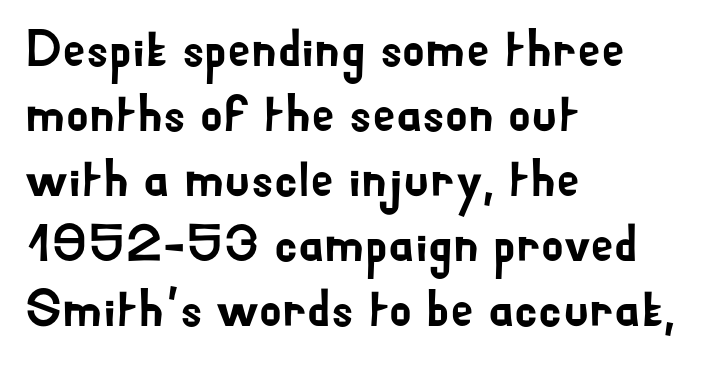
Q: Is the text italic (slanted)? A: No, it is upright.
Q: Is the typeface a serif or a sans-serif typeface? A: Sans-serif.
Q: Is the text underlined? A: No.
Q: How is the paragraph aligned? A: Left-aligned.
Q: Is the spacing between letters normal or unusually wide? A: Normal.
Q: Is the spacing between lines tight, normal or loose? A: Normal.
Q: Width (condensed, normal, or wide)? A: Normal.
Q: Stroke contrast? A: Low.
Q: x-height? A: Small.
Q: Monospaced? A: No.
